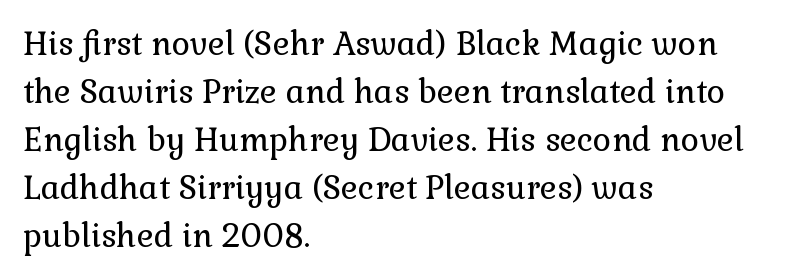
Q: Is the text bold? A: No.
Q: Is the text italic (slanted)? A: No, it is upright.
Q: Is the typeface a serif or a sans-serif typeface? A: Serif.
Q: Is the text underlined? A: No.
Q: How is the paragraph aligned? A: Left-aligned.
Q: Is the spacing between letters normal or unusually wide? A: Normal.
Q: Is the spacing between lines tight, normal or loose? A: Normal.
Q: Width (condensed, normal, or wide)? A: Normal.
Q: Stroke contrast? A: Low.
Q: x-height? A: Medium.
Q: Monospaced? A: No.
